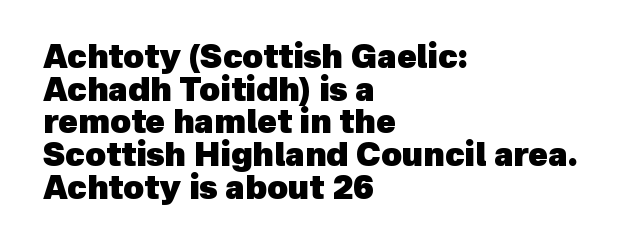
Q: Is the text bold? A: Yes.
Q: Is the typeface a serif or a sans-serif typeface? A: Sans-serif.
Q: Is the text underlined? A: No.
Q: How is the paragraph aligned? A: Left-aligned.
Q: Is the spacing between letters normal or unusually wide? A: Normal.
Q: Is the spacing between lines tight, normal or loose? A: Tight.
Q: Width (condensed, normal, or wide)? A: Normal.
Q: x-height? A: Medium.
Q: Monospaced? A: No.
